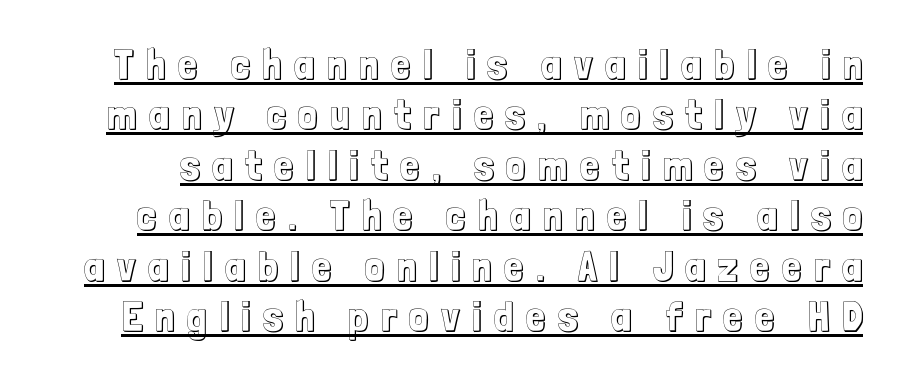
Q: Is the text italic (slanted)? A: No, it is upright.
Q: Is the text underlined? A: Yes.
Q: Is the spacing between letters normal or unusually wide? A: Unusually wide.
Q: Width (condensed, normal, or wide)? A: Condensed.
Q: x-height? A: Medium.
Q: Monospaced? A: No.
